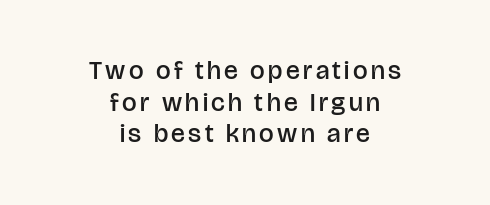
{"italic": "no", "bold": "semi", "underline": "no", "align": "center", "line_spacing_ratio": 1.22, "glyph_px": 26}
